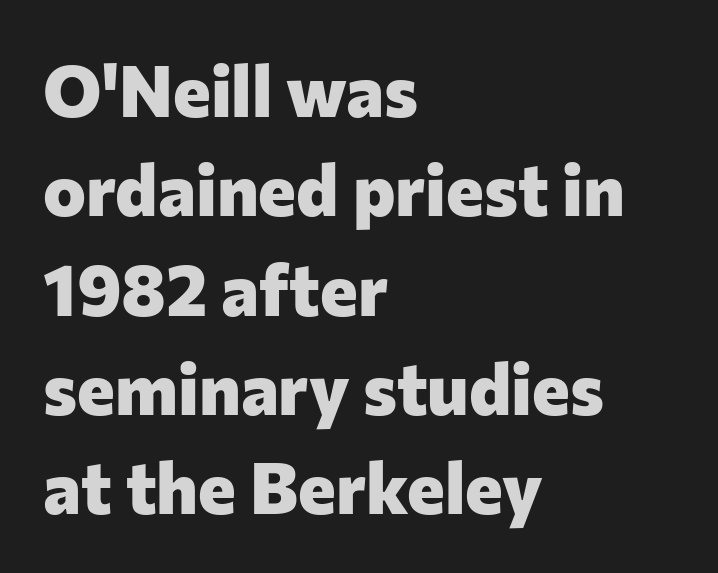
{"serif": "no", "italic": "no", "bold": "yes", "weight": "heavy", "width": "normal", "stroke_contrast": "low", "x_height": "medium", "monospaced": "no", "underline": "no", "align": "left", "line_spacing": "normal", "line_spacing_ratio": 1.38, "letter_spacing": "normal", "letter_spacing_em": 0.0, "glyph_px": 72}
